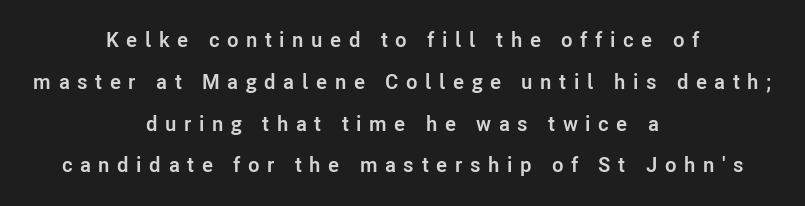
Check under the words: just untouched page. Pretty heavy lettering here — definitely bold. Where is the straight margin? There isn't one; the lines are centered. Substantial extra tracking has been applied to these lines. In terms of leading, this rendering errs on the spacious side.
